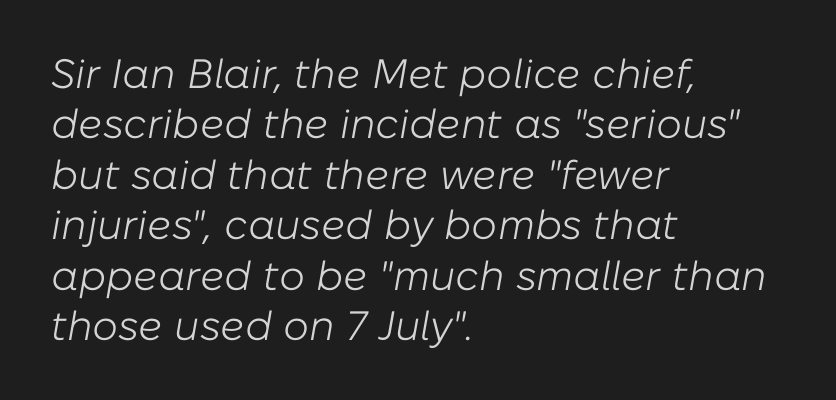
Q: Is the text bold? A: No.
Q: Is the text italic (slanted)? A: Yes, it leans right by about 10 degrees.
Q: Is the text underlined? A: No.
Q: How is the paragraph aligned? A: Left-aligned.
Q: Is the spacing between letters normal or unusually wide? A: Normal.
Q: Width (condensed, normal, or wide)? A: Normal.
Q: Stroke contrast? A: Low.
Q: x-height? A: Medium.
Q: Monospaced? A: No.
